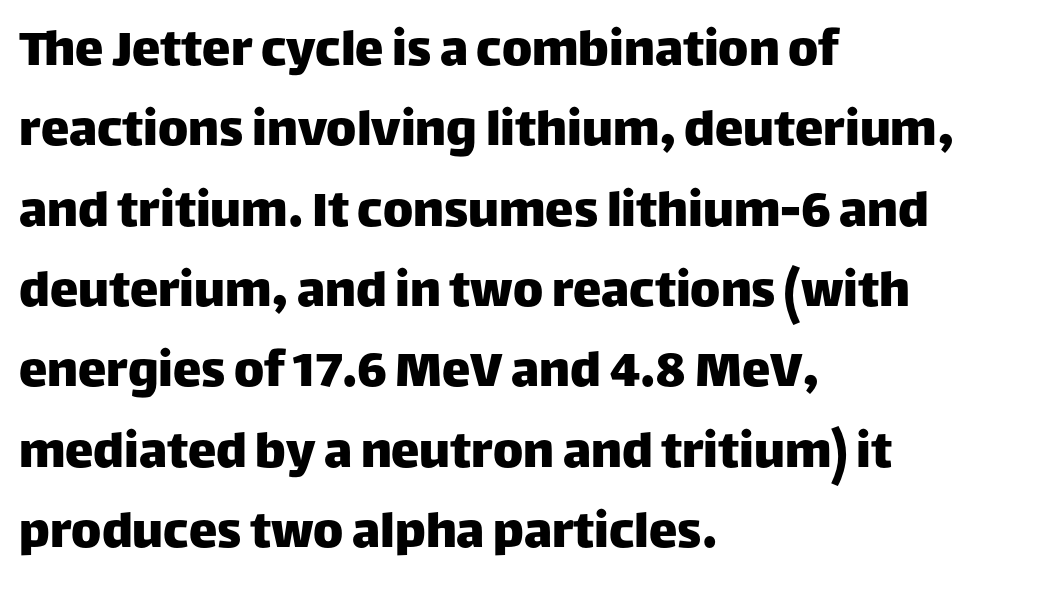
The image shows 57 px sans-serif type, upright; set left-aligned, normal line spacing (1.41x), normal letter spacing, not underlined; low stroke contrast and a large x-height.
